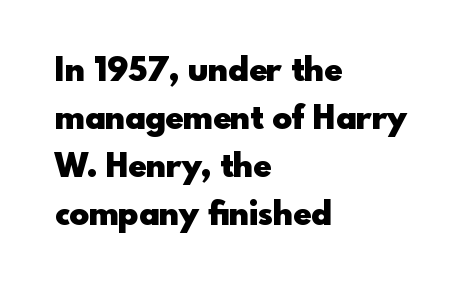
The image shows 33 px heavy sans-serif type, upright; set left-aligned, normal line spacing (1.45x), normal letter spacing, not underlined; a small x-height.
